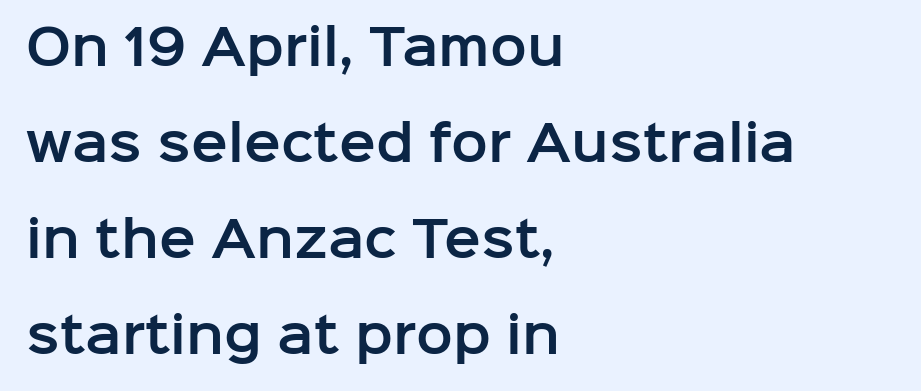
Q: Is the text italic (slanted)? A: No, it is upright.
Q: Is the typeface a serif or a sans-serif typeface? A: Sans-serif.
Q: Is the text underlined? A: No.
Q: How is the paragraph aligned? A: Left-aligned.
Q: Is the spacing between letters normal or unusually wide? A: Normal.
Q: Is the spacing between lines tight, normal or loose? A: Loose.
Q: Width (condensed, normal, or wide)? A: Normal.
Q: Stroke contrast? A: Low.
Q: x-height? A: Medium.
Q: Monospaced? A: No.
